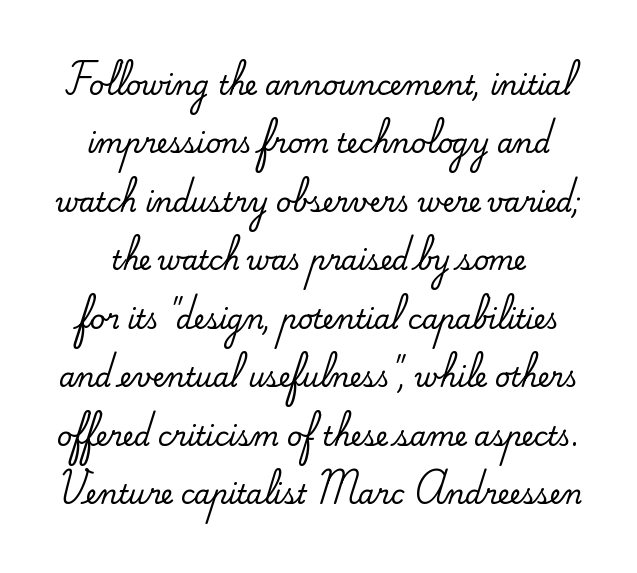
{"underline": "no", "line_spacing": "loose", "line_spacing_ratio": 2.25, "letter_spacing": "normal", "letter_spacing_em": 0.0, "glyph_px": 26}
